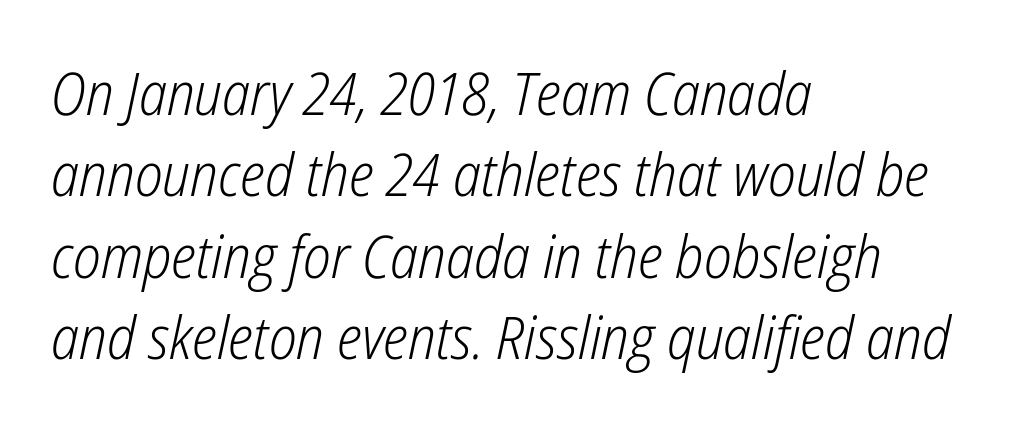
{"italic": "yes", "lean": "right", "slant_degrees": 12, "bold": "no", "weight": "light", "width": "condensed", "stroke_contrast": "low", "x_height": "medium", "monospaced": "no", "underline": "no", "align": "left", "line_spacing": "normal", "line_spacing_ratio": 1.38, "letter_spacing": "normal", "letter_spacing_em": 0.0, "glyph_px": 59}
